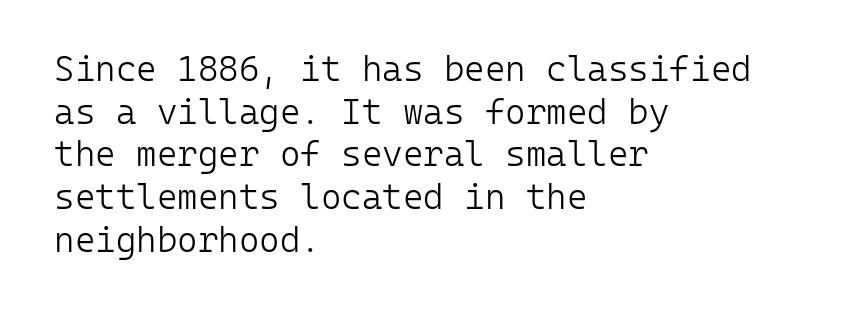
The image shows 35 px light sans-serif type, upright, monospaced; set left-aligned, line spacing 1.22x, normal letter spacing, not underlined; low stroke contrast and a medium x-height.
